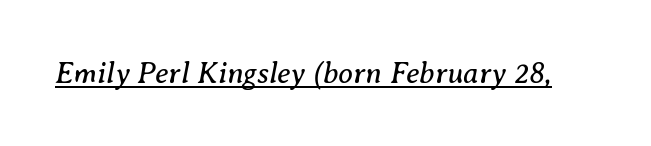
{"serif": "yes", "italic": "yes", "lean": "right", "slant_degrees": 8, "bold": "no", "weight": "regular", "width": "normal", "stroke_contrast": "medium", "x_height": "medium", "monospaced": "no", "underline": "yes", "letter_spacing": "normal", "letter_spacing_em": 0.0, "glyph_px": 30}
